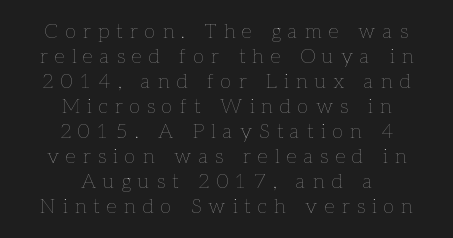
{"italic": "no", "bold": "no", "underline": "no", "align": "center", "line_spacing": "normal", "line_spacing_ratio": 1.25, "letter_spacing": "wide", "letter_spacing_em": 0.36, "glyph_px": 20}
